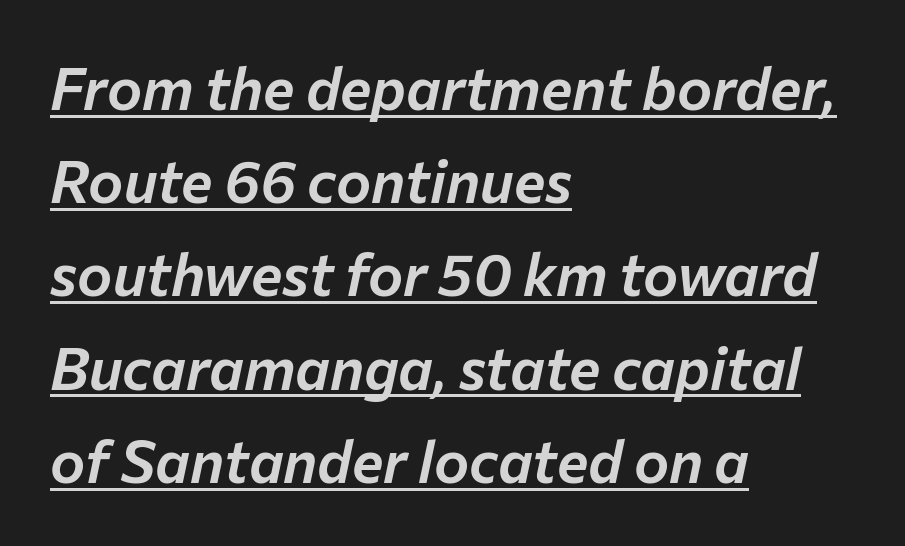
The passage shown leans; its letterforms are oblique. Leading matches the norm, producing a regular column. Layout note: lines flush left. The horizontal fit of the characters is conventional and even. You could not count columns in this text — the font is proportionally spaced.
